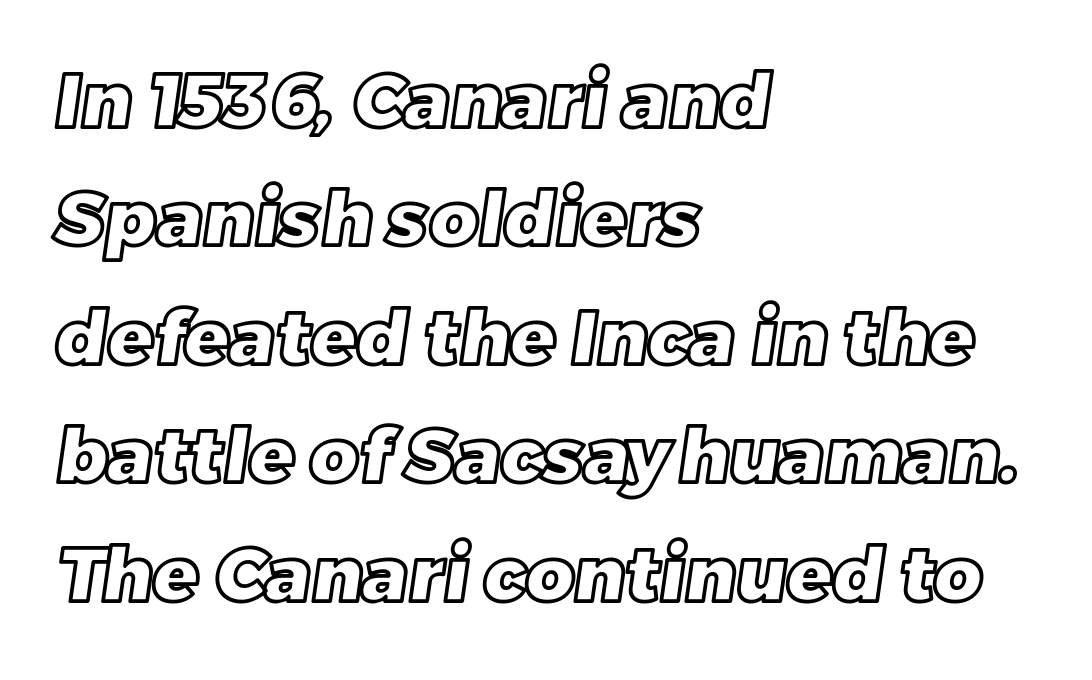
Q: Is the text underlined? A: No.
Q: How is the paragraph aligned? A: Left-aligned.
Q: Is the spacing between letters normal or unusually wide? A: Normal.
Q: Is the spacing between lines tight, normal or loose? A: Normal.
Q: Width (condensed, normal, or wide)? A: Normal.
Q: x-height? A: Large.
Q: Monospaced? A: No.
